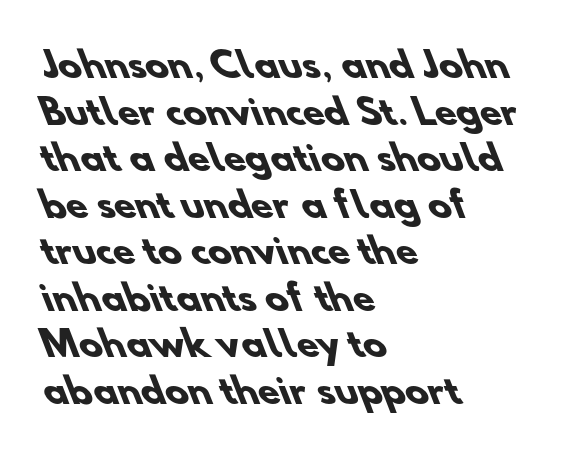
Students, this is bold: see how much ink each stroke carries. Leading matches the norm, producing a regular column. No extra tracking has been applied to these lines. One-word summary of the alignment: left.
